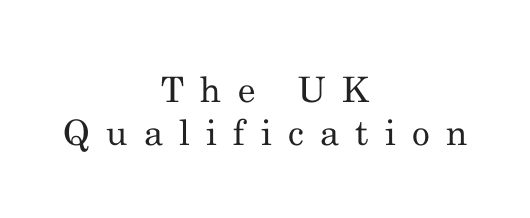
{"serif": "yes", "italic": "no", "bold": "no", "weight": "regular", "width": "normal", "stroke_contrast": "medium", "x_height": "small", "monospaced": "no", "underline": "no", "align": "center", "line_spacing_ratio": 1.23, "letter_spacing": "wide", "letter_spacing_em": 0.46, "glyph_px": 35}
